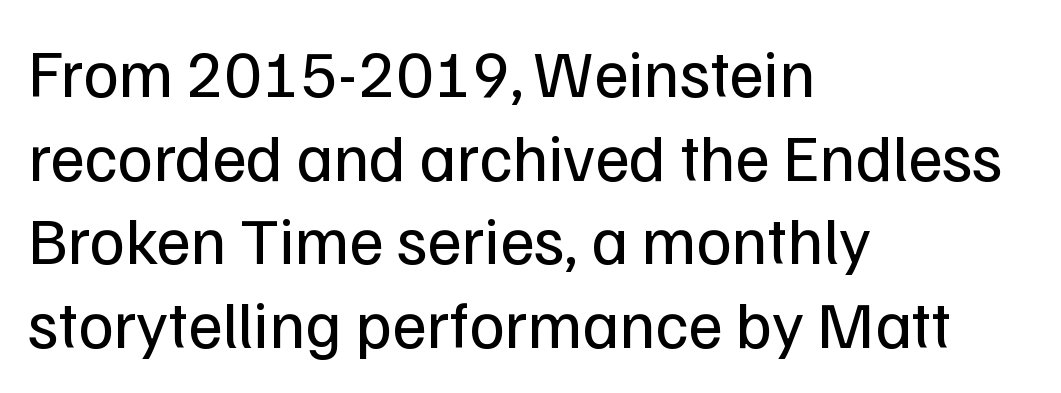
{"serif": "no", "italic": "no", "bold": "no", "weight": "regular", "width": "normal", "stroke_contrast": "low", "x_height": "medium", "monospaced": "no", "underline": "no", "align": "left", "line_spacing": "normal", "line_spacing_ratio": 1.25, "letter_spacing": "normal", "letter_spacing_em": 0.0, "glyph_px": 67}
